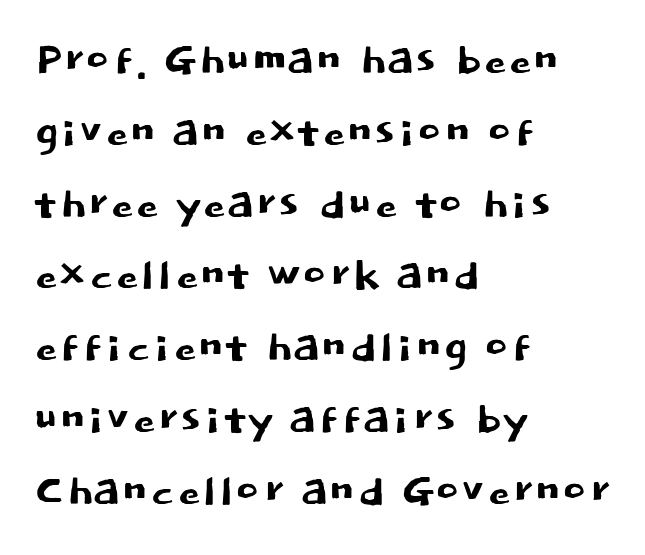
Each letter keeps its own natural width here, so spacing adapts to shape. Each line starts at the same left margin while the right side varies. Bare-footed words on every line. These lines were composed using upright roman letters. In terms of letterspacing, this is plain default setting.
